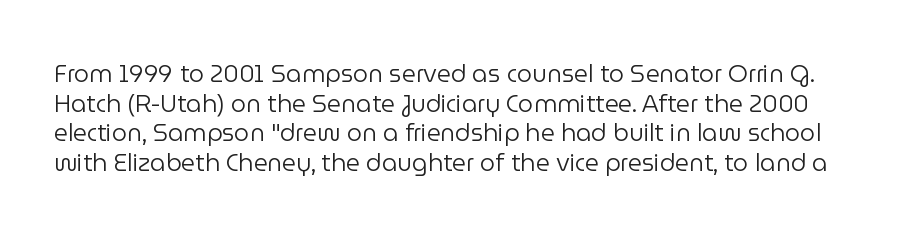
Descenders hang freely into open space. The font sits on the lighter half of the weight spectrum, regular included. The specimen reads as upright at a glance. No extra tracking has been applied to these lines.
